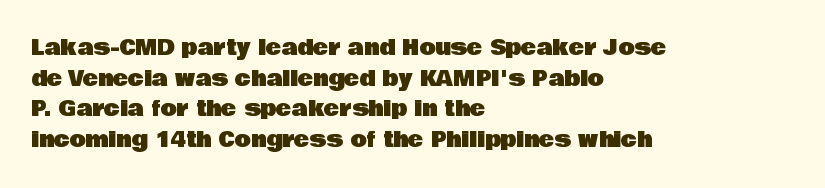
Q: Is the text italic (slanted)? A: No, it is upright.
Q: Is the text underlined? A: No.
Q: How is the paragraph aligned? A: Left-aligned.
Q: Is the spacing between letters normal or unusually wide? A: Normal.
Q: Is the spacing between lines tight, normal or loose? A: Normal.
